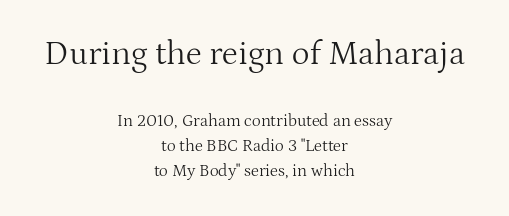
The image shows 34 px light serif type, upright; set centered, normal line spacing (1.47x), normal letter spacing, not underlined; the first (top) block is 2.0x larger; medium stroke contrast and a medium x-height.
